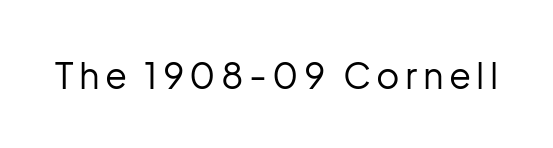
{"serif": "no", "italic": "no", "bold": "no", "weight": "regular", "width": "normal", "stroke_contrast": "low", "x_height": "medium", "monospaced": "no", "underline": "no", "glyph_px": 36}
